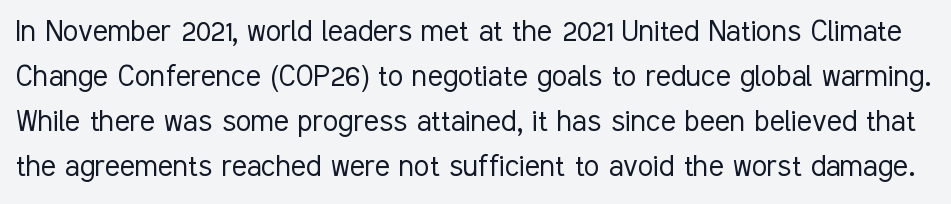
The image shows 35 px light, condensed sans-serif type, upright; set normal line spacing (1.29x), normal letter spacing, not underlined; low stroke contrast and a medium x-height.
